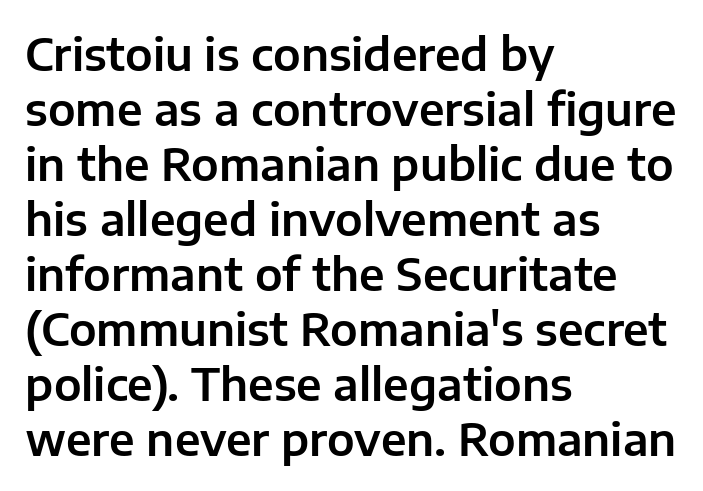
Q: Is the text italic (slanted)? A: No, it is upright.
Q: Is the typeface a serif or a sans-serif typeface? A: Sans-serif.
Q: Is the text underlined? A: No.
Q: How is the paragraph aligned? A: Left-aligned.
Q: Is the spacing between letters normal or unusually wide? A: Normal.
Q: Is the spacing between lines tight, normal or loose? A: Normal.
Q: Width (condensed, normal, or wide)? A: Normal.
Q: Stroke contrast? A: Low.
Q: x-height? A: Medium.
Q: Monospaced? A: No.
